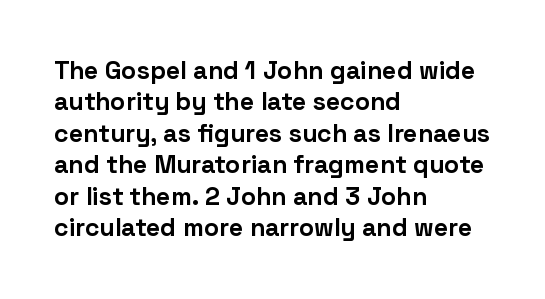
Horizontal alignment here is leftward, the default for most running prose. These lines were composed using upright roman letters. Quick note: underline off. Words appear dense and cohesive because spacing is normal. Honestly, the row spacing looks completely unremarkable. Heft: maximum for text — a bold.
